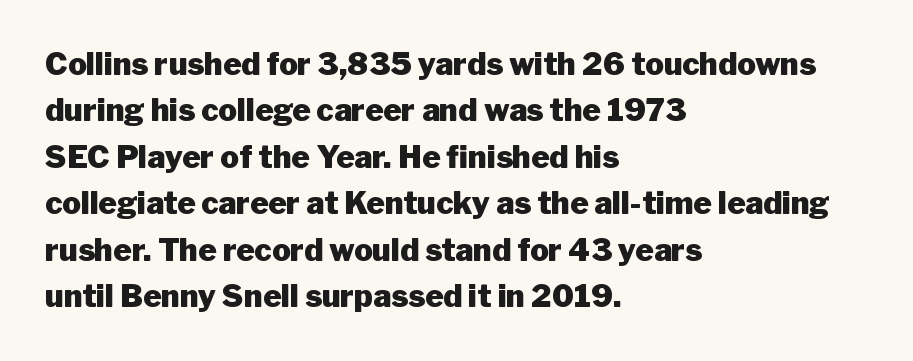
The image shows 31 px heavy sans-serif type, upright; set left-aligned, normal line spacing (1.5x), normal letter spacing, not underlined; low stroke contrast and a medium x-height.
